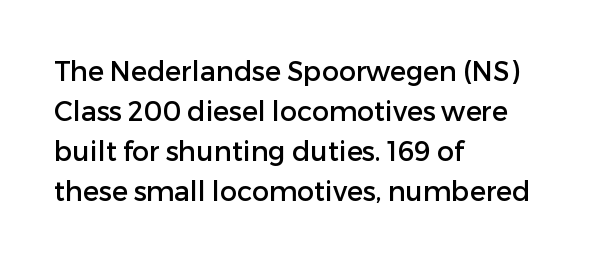
The image shows 27 px text type, upright; set left-aligned, normal line spacing (1.48x), normal letter spacing, not underlined.
